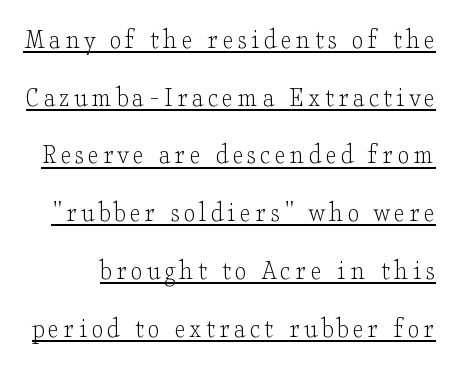
{"serif": "yes", "italic": "no", "bold": "no", "weight": "light", "width": "wide", "stroke_contrast": "low", "x_height": "small", "monospaced": "no", "underline": "yes", "line_spacing": "loose", "line_spacing_ratio": 1.99, "glyph_px": 29}
